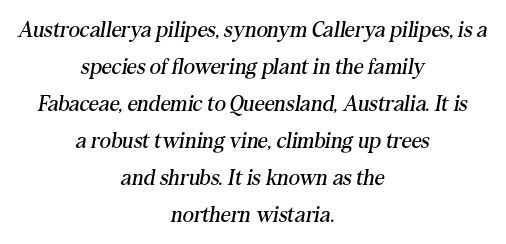
{"italic": "yes", "lean": "right", "slant_degrees": 10, "bold": "no", "underline": "no", "align": "center", "line_spacing": "normal", "line_spacing_ratio": 1.68, "letter_spacing": "normal", "letter_spacing_em": 0.0, "glyph_px": 22}
